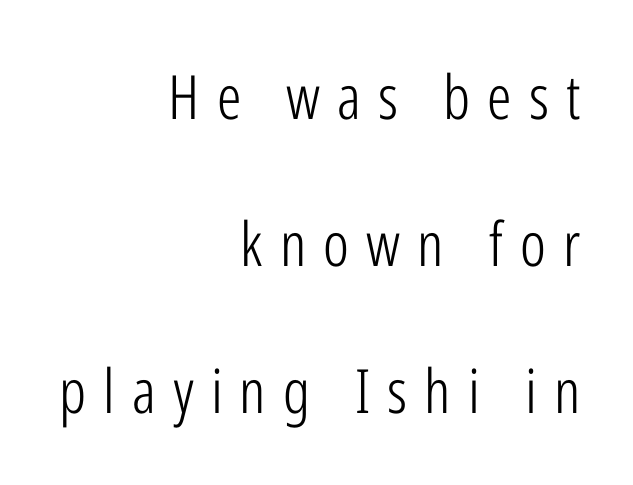
Q: Is the text bold? A: No.
Q: Is the text italic (slanted)? A: No, it is upright.
Q: Is the typeface a serif or a sans-serif typeface? A: Sans-serif.
Q: Is the text underlined? A: No.
Q: How is the paragraph aligned? A: Right-aligned.
Q: Is the spacing between letters normal or unusually wide? A: Unusually wide.
Q: Is the spacing between lines tight, normal or loose? A: Loose.
Q: Width (condensed, normal, or wide)? A: Condensed.
Q: Stroke contrast? A: Low.
Q: x-height? A: Medium.
Q: Monospaced? A: No.
